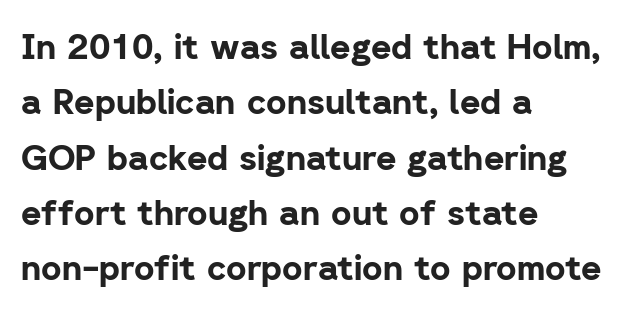
Q: Is the text bold? A: Yes.
Q: Is the text italic (slanted)? A: No, it is upright.
Q: Is the typeface a serif or a sans-serif typeface? A: Sans-serif.
Q: Is the text underlined? A: No.
Q: How is the paragraph aligned? A: Left-aligned.
Q: Is the spacing between letters normal or unusually wide? A: Normal.
Q: Is the spacing between lines tight, normal or loose? A: Normal.
Q: Width (condensed, normal, or wide)? A: Normal.
Q: Stroke contrast? A: Low.
Q: x-height? A: Medium.
Q: Monospaced? A: No.
